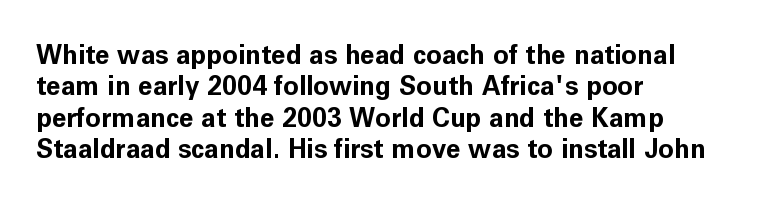
{"italic": "no", "bold": "yes", "underline": "no", "align": "left", "line_spacing_ratio": 1.21, "letter_spacing": "normal", "letter_spacing_em": 0.0, "glyph_px": 26}
